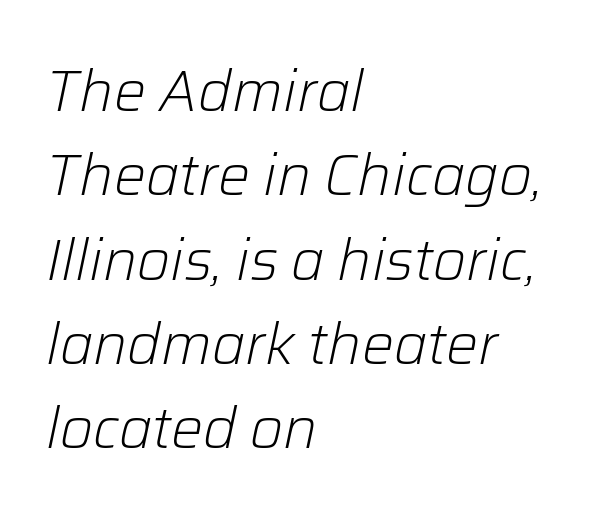
Looks like regular typesetting: each glyph gets only the width it needs. Teacher's note: observe the even left margin — that is flush-left alignment. Unbolded letterforms with no extra heft. Honestly, the letter spacing is just normal — you wouldn't notice it. How would I describe the line gaps? Plain and ordinary. Underline: absent.
